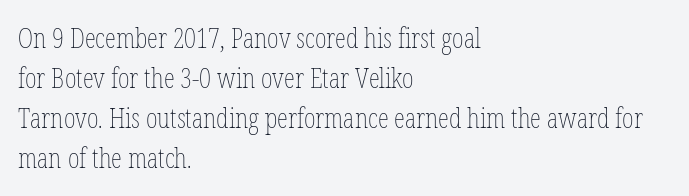
The type is set solid horizontally, with unmodified tracking. The face used here is proportionally spaced, like ordinary book or web type. Vertically, the passage feels balanced, rows spaced as you'd expect. Unlike italic type, these characters show no tilt at all. Caption: multi-line text, flush left, ragged right. Plain, unruled lines of type.
